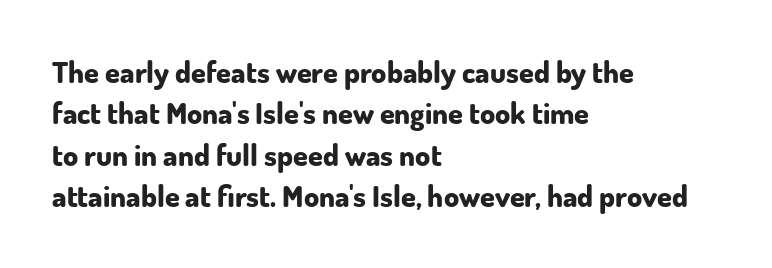
{"serif": "no", "italic": "no", "bold": "yes", "weight": "bold", "width": "normal", "stroke_contrast": "low", "x_height": "small", "monospaced": "no", "underline": "no", "align": "left", "line_spacing": "normal", "line_spacing_ratio": 1.38, "letter_spacing": "normal", "letter_spacing_em": 0.0, "glyph_px": 30}
